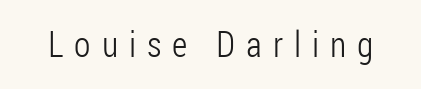
{"serif": "no", "italic": "no", "bold": "no", "weight": "light", "width": "condensed", "stroke_contrast": "low", "x_height": "medium", "monospaced": "no", "underline": "no", "letter_spacing": "wide", "letter_spacing_em": 0.3, "glyph_px": 36}
